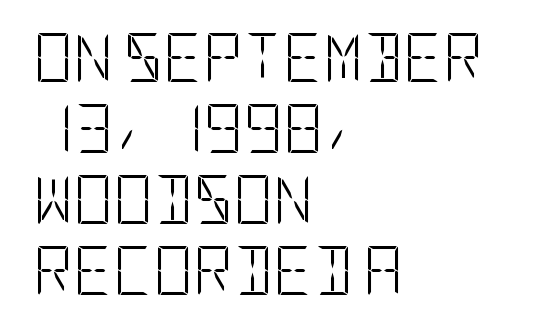
Q: Is the text bold? A: No.
Q: Is the text italic (slanted)? A: No, it is upright.
Q: Is the typeface a serif or a sans-serif typeface? A: Sans-serif.
Q: Is the text underlined? A: No.
Q: How is the paragraph aligned? A: Left-aligned.
Q: Is the spacing between letters normal or unusually wide? A: Normal.
Q: Is the spacing between lines tight, normal or loose? A: Normal.
Q: Width (condensed, normal, or wide)? A: Condensed.
Q: Stroke contrast? A: Low.
Q: x-height? A: Large.
